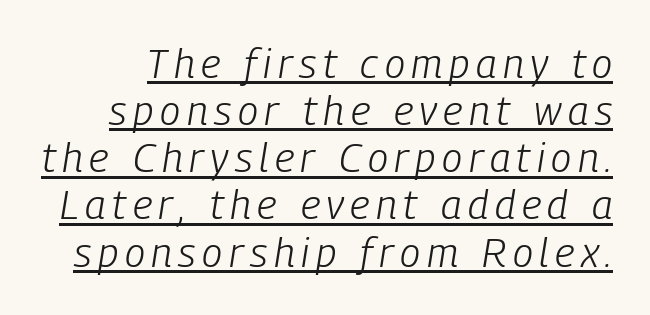
{"italic": "yes", "lean": "right", "slant_degrees": 9, "bold": "no", "weight": "light", "width": "condensed", "stroke_contrast": "low", "x_height": "medium", "monospaced": "no", "underline": "yes", "line_spacing": "tight", "line_spacing_ratio": 1.15, "glyph_px": 41}
